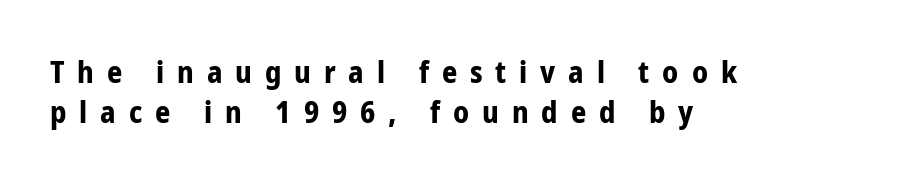
Q: Is the text bold? A: Yes.
Q: Is the text italic (slanted)? A: No, it is upright.
Q: Is the typeface a serif or a sans-serif typeface? A: Sans-serif.
Q: Is the text underlined? A: No.
Q: How is the paragraph aligned? A: Left-aligned.
Q: Is the spacing between letters normal or unusually wide? A: Unusually wide.
Q: Is the spacing between lines tight, normal or loose? A: Normal.
Q: Width (condensed, normal, or wide)? A: Condensed.
Q: Stroke contrast? A: Low.
Q: x-height? A: Medium.
Q: Monospaced? A: No.
